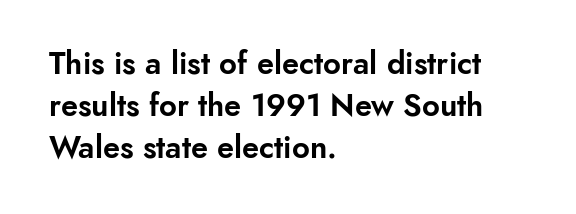
The image shows 31 px sans-serif type, upright; set left-aligned, normal line spacing (1.35x), normal letter spacing, not underlined; low stroke contrast and a small x-height.
